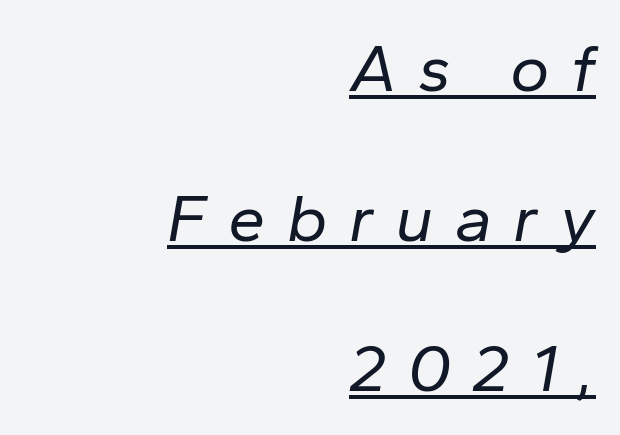
The image shows 67 px regular-weight type, italic (leaning right); set right-aligned, loose line spacing (2.24x), unusually wide letter spacing (+0.32 em), underlined; low stroke contrast and a medium x-height.
